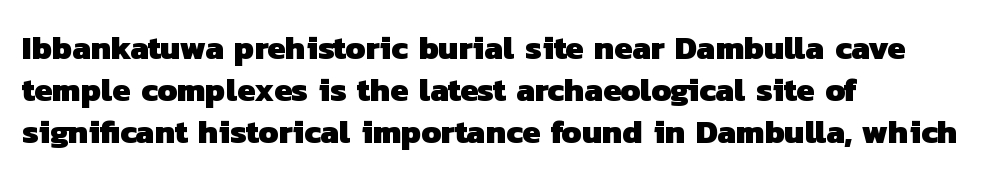
Unmarked baselines from the first word to the last. Character widths vary here, with narrow letters taking less room than wide ones. The characters look thick and weighty, a clear bold. Which margin do the lines hug? The left one — the right edge is uneven.
